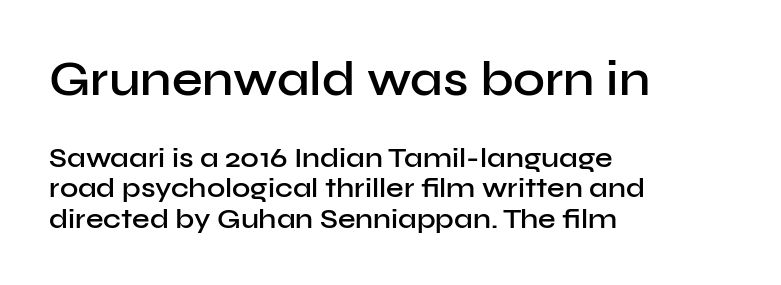
The rendering anchors every line to the left-hand side. Underlining? Definitely not there. The characters look somewhat weighty, a semibold short of true bold. The rendering uses a small line-height, squeezing the rows. You could not count columns in this text — the font is proportionally spaced.
